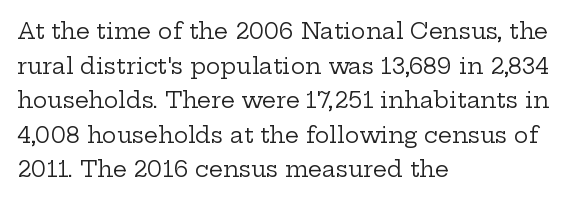
Which margin do the lines hug? The left one — the right edge is uneven. This is roman type, the default non-slanted kind. Summary of vertical rhythm: regular, with standard interline spacing. These glyphs show unthickened strokes, regular width or finer. The rendering keeps characters at their native spacing. The gap between lines stays unmarked.
